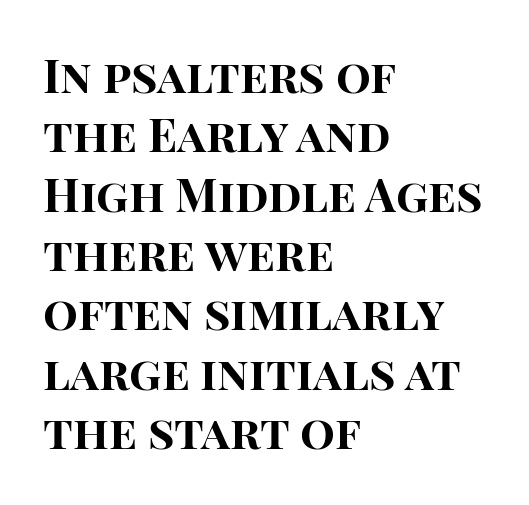
Q: Is the text bold? A: Yes.
Q: Is the text italic (slanted)? A: No, it is upright.
Q: Is the typeface a serif or a sans-serif typeface? A: Sans-serif.
Q: Is the text underlined? A: No.
Q: How is the paragraph aligned? A: Left-aligned.
Q: Is the spacing between letters normal or unusually wide? A: Normal.
Q: Is the spacing between lines tight, normal or loose? A: Normal.
Q: Width (condensed, normal, or wide)? A: Normal.
Q: Stroke contrast? A: High.
Q: x-height? A: Large.
Q: Monospaced? A: No.
